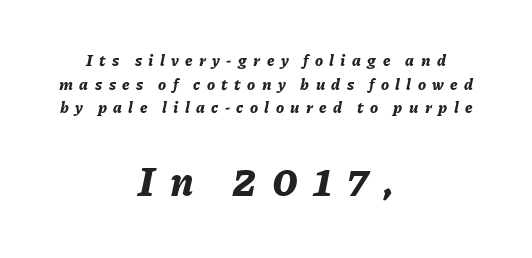
The type is letterspaced generously, with wide tracking. The leading is moderate, giving the passage an even texture. Where is the straight margin? There isn't one; the lines are centered. Scale increases going downward across the two blocks. The letters advance in unequal steps, a hallmark of proportional type.
